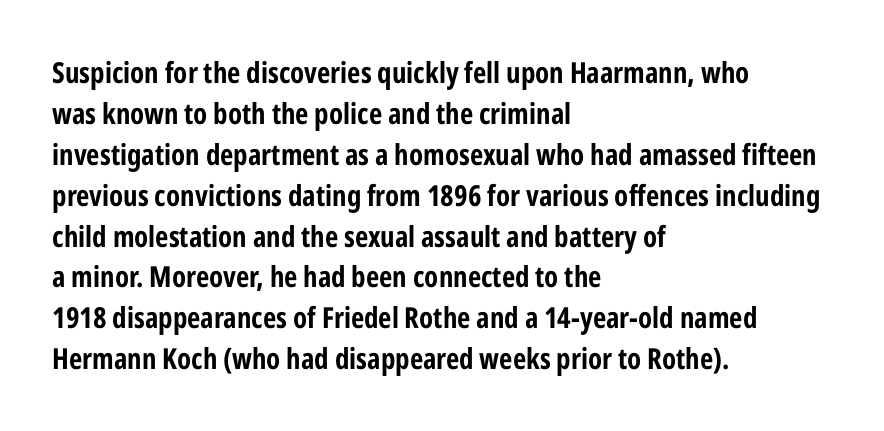
{"serif": "no", "italic": "no", "bold": "yes", "weight": "bold", "width": "condensed", "stroke_contrast": "low", "x_height": "medium", "monospaced": "no", "underline": "no", "align": "left", "line_spacing": "normal", "line_spacing_ratio": 1.41, "letter_spacing": "normal", "letter_spacing_em": 0.0, "glyph_px": 29}
